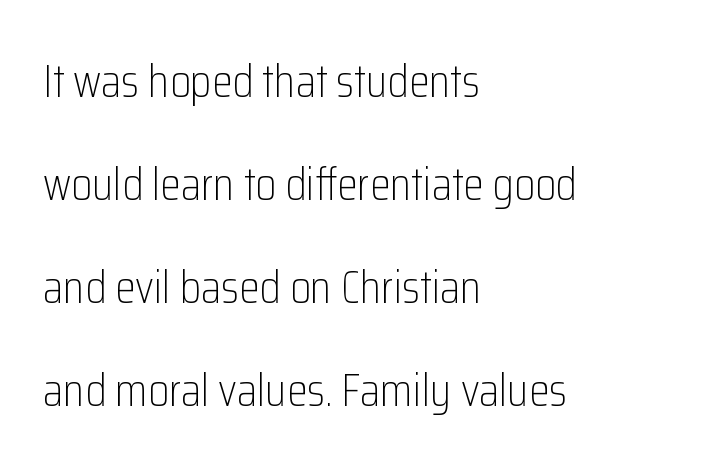
The image shows 47 px light, condensed sans-serif type, upright; set left-aligned, loose line spacing (2.19x), normal letter spacing, not underlined; low stroke contrast and a medium x-height.
